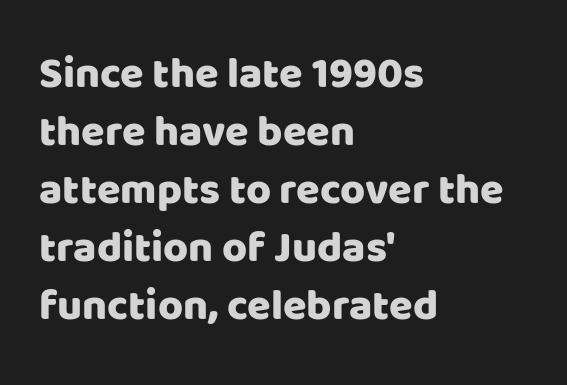
Q: Is the text italic (slanted)? A: No, it is upright.
Q: Is the typeface a serif or a sans-serif typeface? A: Sans-serif.
Q: Is the text underlined? A: No.
Q: How is the paragraph aligned? A: Left-aligned.
Q: Is the spacing between letters normal or unusually wide? A: Normal.
Q: Is the spacing between lines tight, normal or loose? A: Normal.
Q: Width (condensed, normal, or wide)? A: Normal.
Q: Stroke contrast? A: Low.
Q: x-height? A: Large.
Q: Monospaced? A: No.
